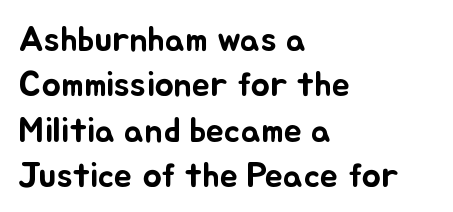
{"italic": "no", "width": "normal", "stroke_contrast": "low", "x_height": "small", "monospaced": "no", "underline": "no", "align": "left", "line_spacing": "normal", "line_spacing_ratio": 1.26, "letter_spacing": "normal", "letter_spacing_em": 0.0, "glyph_px": 36}
